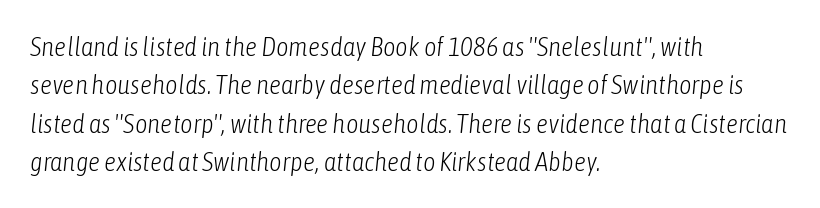
{"italic": "yes", "lean": "right", "slant_degrees": 6, "bold": "no", "underline": "no", "align": "left", "line_spacing": "normal", "line_spacing_ratio": 1.42, "letter_spacing": "normal", "letter_spacing_em": 0.0, "glyph_px": 27}
